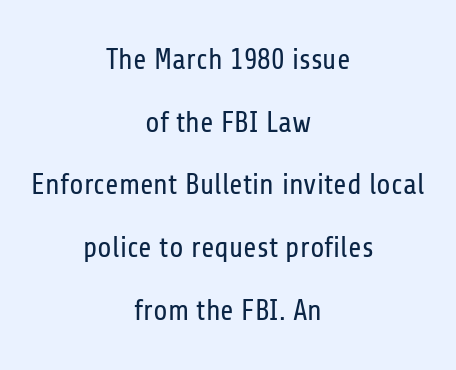
Each line is balanced around a shared central axis. How would I describe the line gaps? Wide and relaxed. Just letters on the line, the space beneath them empty. Spacing verdict: proportional, widths tailored to each character. Ordinary non-slanted type is in use. Observe the absence of serifs on each vertical stroke in this sample.
